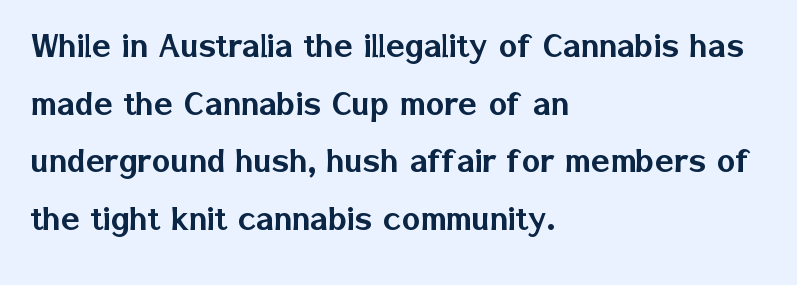
Q: Is the text italic (slanted)? A: No, it is upright.
Q: Is the typeface a serif or a sans-serif typeface? A: Sans-serif.
Q: Is the text underlined? A: No.
Q: How is the paragraph aligned? A: Left-aligned.
Q: Is the spacing between letters normal or unusually wide? A: Normal.
Q: Is the spacing between lines tight, normal or loose? A: Normal.
Q: Width (condensed, normal, or wide)? A: Normal.
Q: Stroke contrast? A: Low.
Q: x-height? A: Medium.
Q: Monospaced? A: No.
